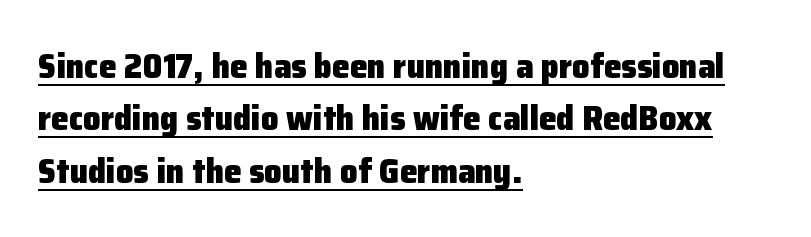
{"serif": "no", "italic": "no", "bold": "yes", "weight": "heavy", "width": "normal", "stroke_contrast": "low", "x_height": "medium", "monospaced": "no", "underline": "yes", "align": "left", "line_spacing": "normal", "line_spacing_ratio": 1.5, "letter_spacing": "normal", "letter_spacing_em": 0.0, "glyph_px": 35}
